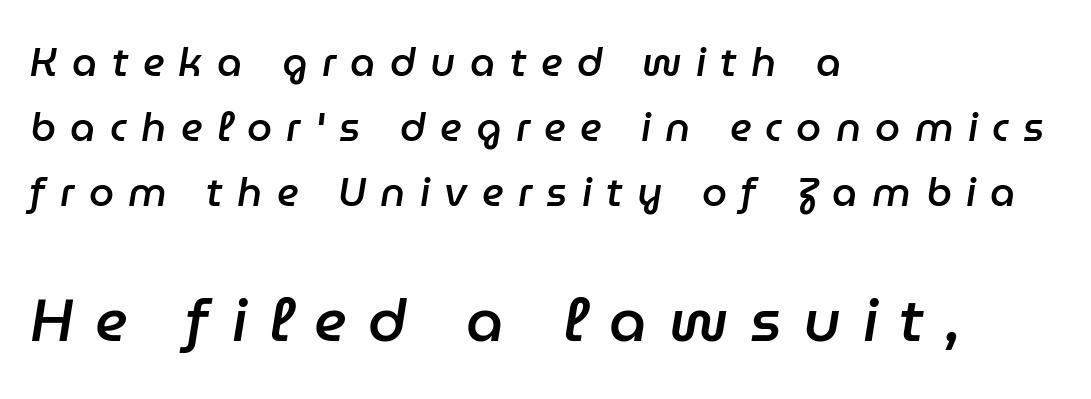
Q: Is the text bold? A: Semi-bold.
Q: Is the text italic (slanted)? A: Yes, it leans right by about 9 degrees.
Q: Is the text underlined? A: No.
Q: How is the paragraph aligned? A: Left-aligned.
Q: Is the spacing between letters normal or unusually wide? A: Unusually wide.
Q: Is the spacing between lines tight, normal or loose? A: Normal.
Q: Which block of text is set in a larger size, the first (top) or the second (bottom)? A: The second (bottom) one.
Q: Width (condensed, normal, or wide)? A: Normal.
Q: Stroke contrast? A: Low.
Q: x-height? A: Medium.
Q: Monospaced? A: No.
